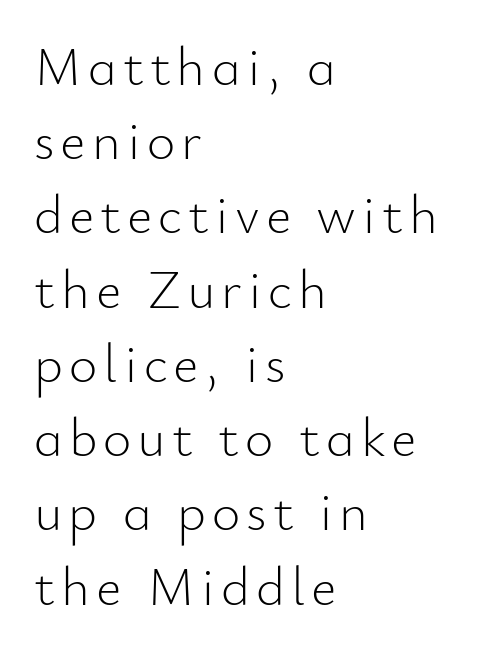
Stems and bowls with no extra thickness — not bold. This is sans-serif lettering, the kind often seen on screens and signage. A typesetter would mark this as roman, not italic. Varying glyph widths throughout — classic text-font behaviour. The passage shown is not underscored anywhere. Is there much room between lines? A standard amount, neither cramped nor airy.
